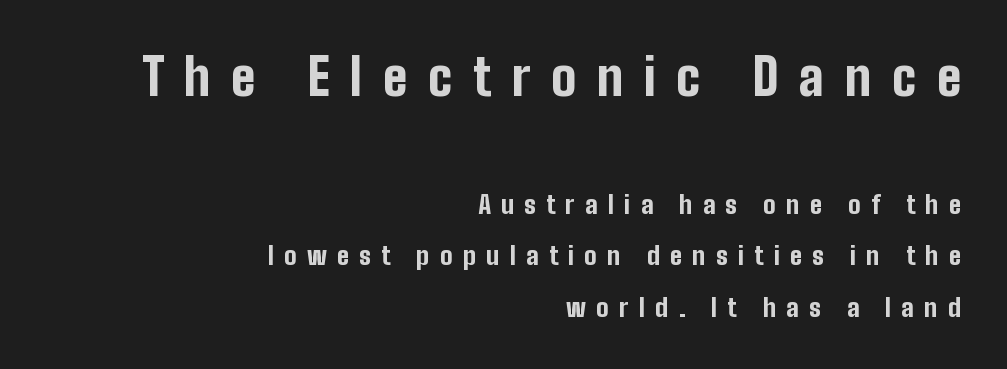
The image shows 50 px bold, condensed sans-serif type, upright; set right-aligned, loose line spacing (2.06x), unusually wide letter spacing (+0.41 em), not underlined; the first (top) block is 2.0x larger; low stroke contrast and a medium x-height.
